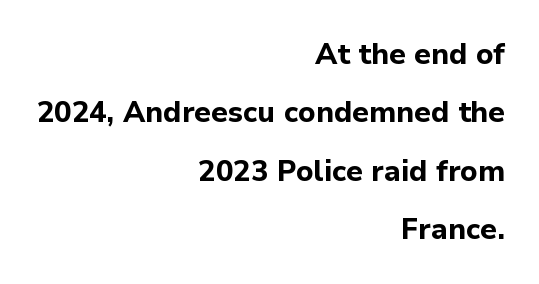
Q: Is the text bold? A: Yes.
Q: Is the text italic (slanted)? A: No, it is upright.
Q: Is the typeface a serif or a sans-serif typeface? A: Sans-serif.
Q: Is the text underlined? A: No.
Q: How is the paragraph aligned? A: Right-aligned.
Q: Is the spacing between letters normal or unusually wide? A: Normal.
Q: Is the spacing between lines tight, normal or loose? A: Loose.
Q: Width (condensed, normal, or wide)? A: Normal.
Q: Stroke contrast? A: Low.
Q: x-height? A: Medium.
Q: Monospaced? A: No.
